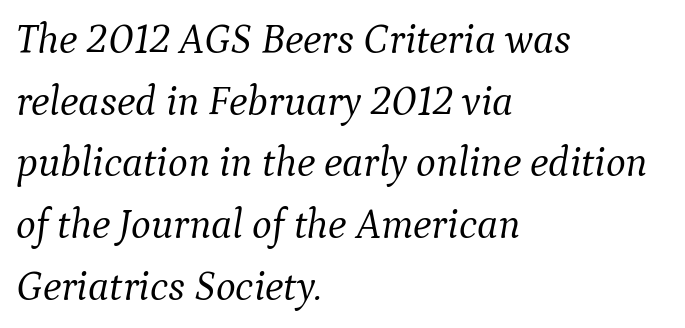
{"serif": "yes", "italic": "yes", "lean": "right", "slant_degrees": 9, "bold": "no", "weight": "light", "width": "normal", "stroke_contrast": "medium", "x_height": "medium", "monospaced": "no", "underline": "no", "align": "left", "line_spacing": "normal", "line_spacing_ratio": 1.47, "letter_spacing": "normal", "letter_spacing_em": 0.0, "glyph_px": 42}
